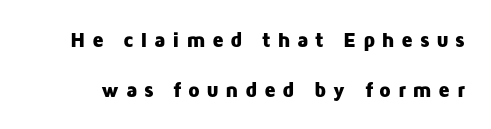
The image shows 21 px bold type, upright; set loose line spacing (2.4x), unusually wide letter spacing (+0.3 em), not underlined.
